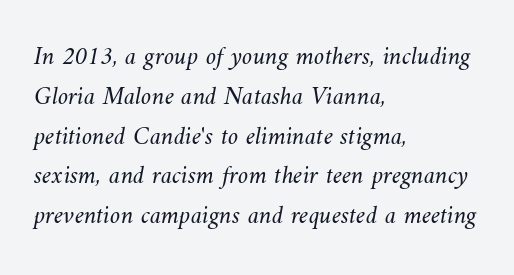
Words appear dense and cohesive because spacing is normal. One glance says typical: line gaps are just what's usual. The ragged edge is on the right, which tells us the setting is flush left. The area under the type is left untouched. Stem width sits at or under what a default text font uses.
